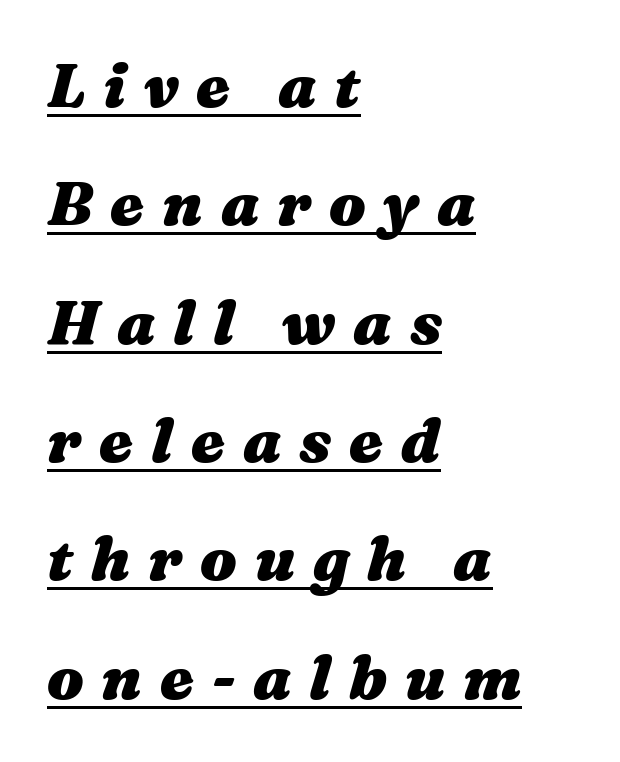
Is the letter spacing exaggerated? Yes — the characters are pushed far apart. These lines were composed using italics. A baseline rule has been typeset under these characters. You could not count columns in this text — the font is proportionally spaced. Compared with a centered layout, this one pins lines to the left instead. Compared with typical paragraphs, the rows here are farther apart.
